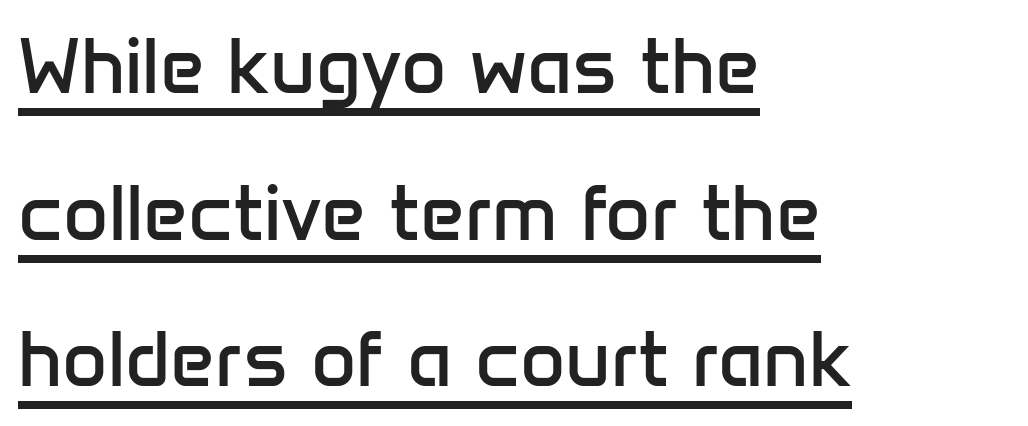
Q: Is the text bold? A: No.
Q: Is the text italic (slanted)? A: No, it is upright.
Q: Is the typeface a serif or a sans-serif typeface? A: Sans-serif.
Q: Is the text underlined? A: Yes.
Q: How is the paragraph aligned? A: Left-aligned.
Q: Is the spacing between letters normal or unusually wide? A: Normal.
Q: Width (condensed, normal, or wide)? A: Normal.
Q: Stroke contrast? A: Low.
Q: x-height? A: Medium.
Q: Monospaced? A: No.
